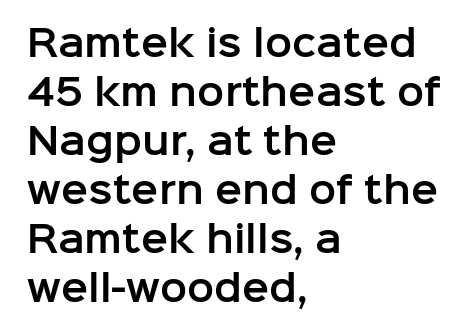
Q: Is the text italic (slanted)? A: No, it is upright.
Q: Is the typeface a serif or a sans-serif typeface? A: Sans-serif.
Q: Is the text underlined? A: No.
Q: How is the paragraph aligned? A: Left-aligned.
Q: Is the spacing between letters normal or unusually wide? A: Normal.
Q: Is the spacing between lines tight, normal or loose? A: Normal.
Q: Width (condensed, normal, or wide)? A: Normal.
Q: Stroke contrast? A: Low.
Q: x-height? A: Medium.
Q: Monospaced? A: No.
